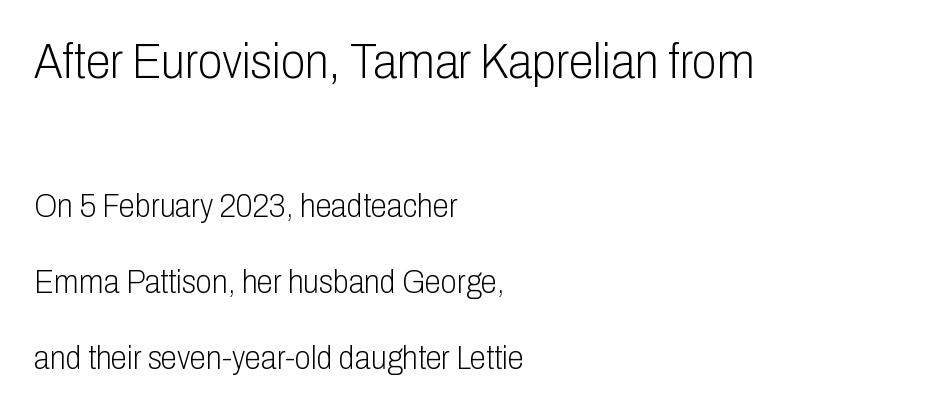
Q: Is the text bold? A: No.
Q: Is the text italic (slanted)? A: No, it is upright.
Q: Is the typeface a serif or a sans-serif typeface? A: Sans-serif.
Q: Is the text underlined? A: No.
Q: How is the paragraph aligned? A: Left-aligned.
Q: Is the spacing between letters normal or unusually wide? A: Normal.
Q: Is the spacing between lines tight, normal or loose? A: Loose.
Q: Which block of text is set in a larger size, the first (top) or the second (bottom)? A: The first (top) one.
Q: Width (condensed, normal, or wide)? A: Condensed.
Q: Stroke contrast? A: Low.
Q: x-height? A: Medium.
Q: Monospaced? A: No.
